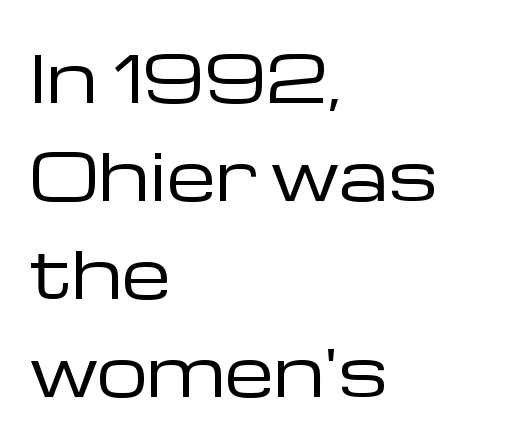
Q: Is the text bold? A: No.
Q: Is the text italic (slanted)? A: No, it is upright.
Q: Is the typeface a serif or a sans-serif typeface? A: Sans-serif.
Q: Is the text underlined? A: No.
Q: How is the paragraph aligned? A: Left-aligned.
Q: Is the spacing between letters normal or unusually wide? A: Normal.
Q: Is the spacing between lines tight, normal or loose? A: Normal.
Q: Width (condensed, normal, or wide)? A: Wide.
Q: Stroke contrast? A: Low.
Q: x-height? A: Medium.
Q: Monospaced? A: No.
